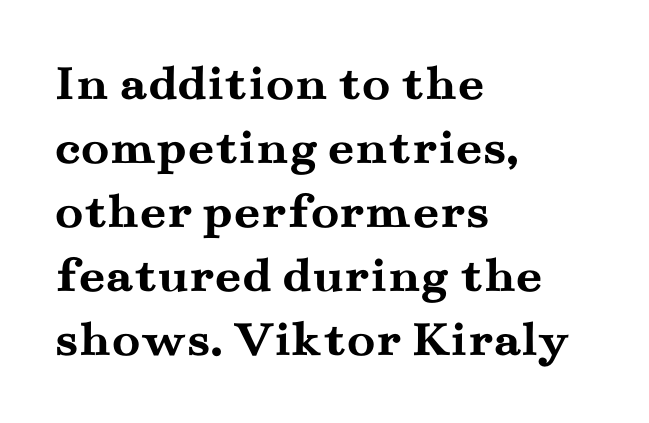
The image shows 52 px semibold, wide serif type, upright; set left-aligned, line spacing 1.23x, normal letter spacing, not underlined; medium stroke contrast and a small x-height.
